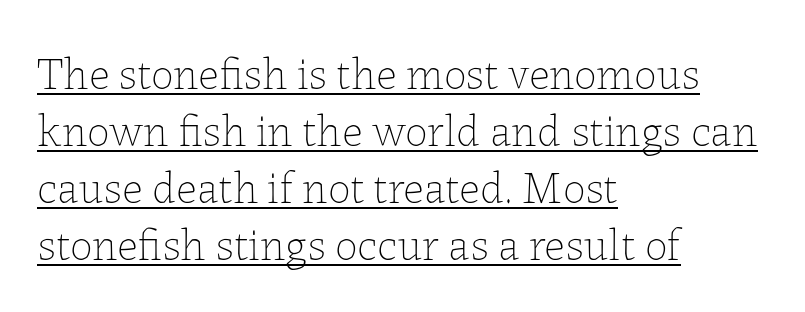
The image shows 45 px thin type, upright; set left-aligned, normal line spacing (1.27x), normal letter spacing, underlined; low stroke contrast and a medium x-height.
